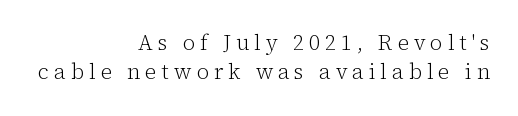
Q: Is the text bold? A: No.
Q: Is the text italic (slanted)? A: No, it is upright.
Q: Is the text underlined? A: No.
Q: How is the paragraph aligned? A: Right-aligned.
Q: Is the spacing between letters normal or unusually wide? A: Unusually wide.
Q: Is the spacing between lines tight, normal or loose? A: Normal.
